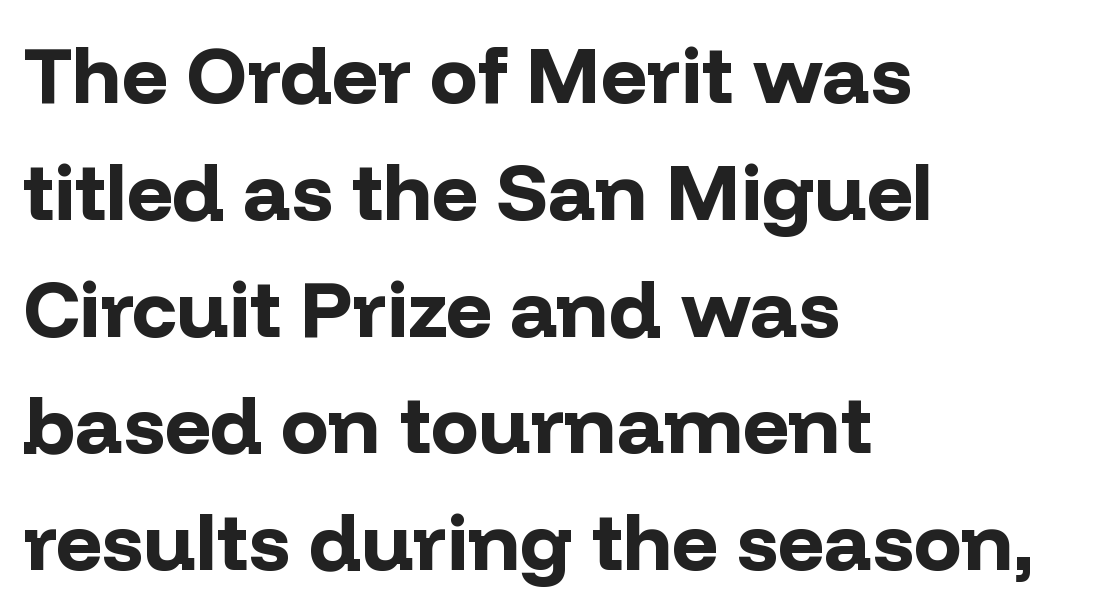
The image shows 80 px bold sans-serif type, upright; set left-aligned, normal line spacing (1.46x), normal letter spacing, not underlined; low stroke contrast and a medium x-height.
